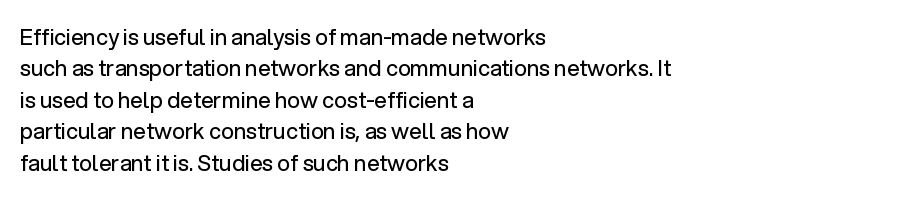
The image shows 22 px text type, upright; set left-aligned, normal line spacing (1.43x), normal letter spacing, not underlined.
